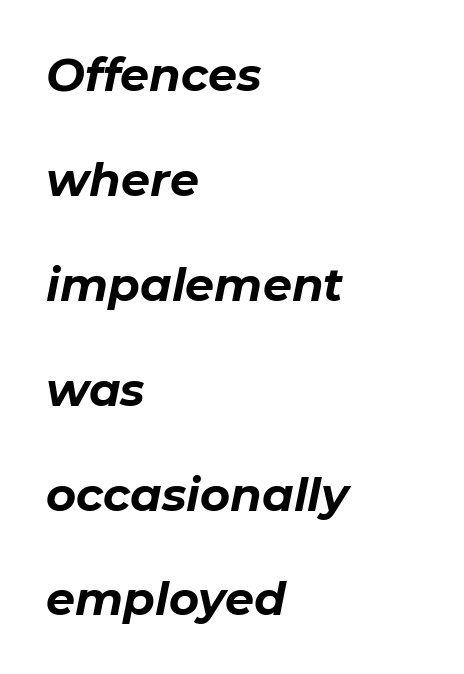
In terms of leading, this rendering errs on the spacious side. The face used here has a pronounced slope to its letters. Varying glyph widths throughout — classic text-font behaviour. Visually the block forms a straight wall on the left and a jagged coastline on the right. The gap between lines stays unmarked. The gaps between neighbouring characters are ordinary and unremarkable.
